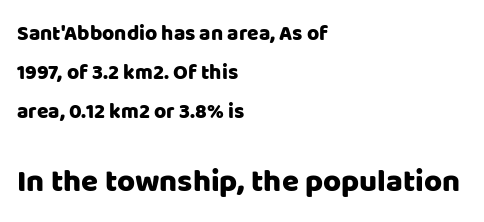
{"serif": "no", "italic": "no", "width": "normal", "stroke_contrast": "low", "x_height": "large", "monospaced": "no", "underline": "no", "align": "left", "line_spacing_ratio": 1.85, "letter_spacing": "normal", "letter_spacing_em": 0.0, "larger_block": "second", "size_ratio": 1.48, "glyph_px": 31}
